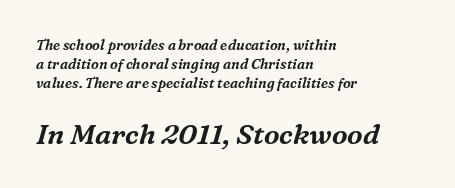
The image shows 28 px serif type, italic (leaning right); set left-aligned, normal line spacing (1.36x), normal letter spacing, not underlined; the second (bottom) block is 2.0x larger; medium stroke contrast and a medium x-height.
